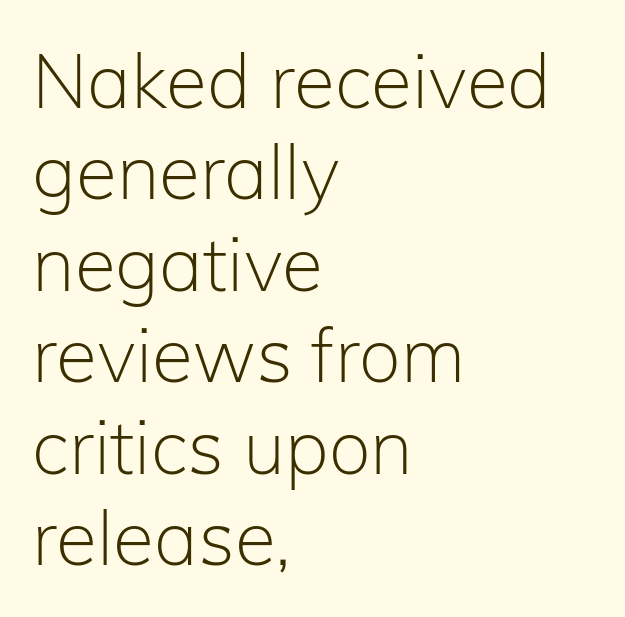
{"serif": "no", "italic": "no", "bold": "no", "weight": "light", "width": "normal", "stroke_contrast": "low", "x_height": "medium", "monospaced": "no", "underline": "no", "align": "left", "line_spacing_ratio": 1.22, "letter_spacing": "normal", "letter_spacing_em": 0.0, "glyph_px": 75}
